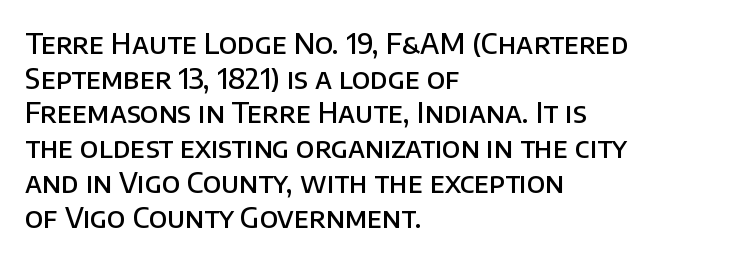
Q: Is the text bold? A: Semi-bold.
Q: Is the text italic (slanted)? A: No, it is upright.
Q: Is the typeface a serif or a sans-serif typeface? A: Sans-serif.
Q: Is the text underlined? A: No.
Q: How is the paragraph aligned? A: Left-aligned.
Q: Is the spacing between letters normal or unusually wide? A: Normal.
Q: Width (condensed, normal, or wide)? A: Normal.
Q: Stroke contrast? A: Low.
Q: x-height? A: Large.
Q: Monospaced? A: No.
